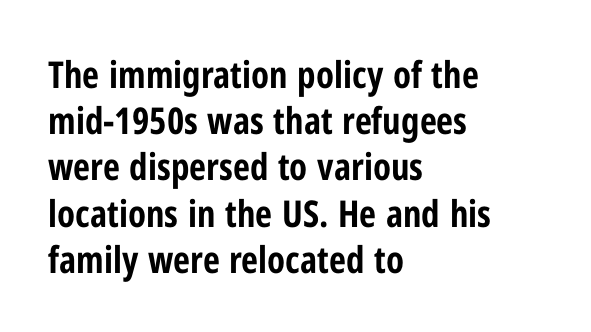
The image shows 37 px bold, condensed sans-serif type, upright; set left-aligned, normal line spacing (1.25x), normal letter spacing, not underlined; low stroke contrast and a medium x-height.
